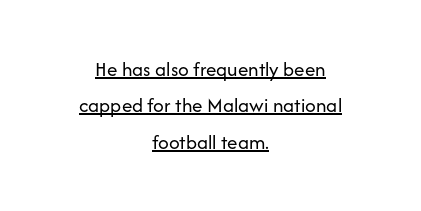
{"italic": "no", "bold": "no", "underline": "yes", "align": "center", "line_spacing_ratio": 1.73, "letter_spacing": "normal", "letter_spacing_em": 0.0, "glyph_px": 21}
